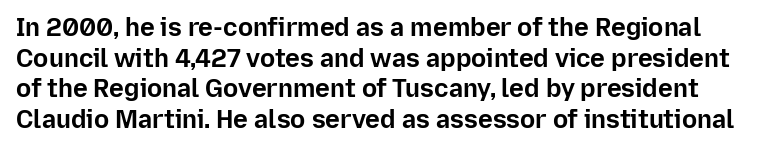
Every character sits straight up, as roman type does. Honestly, the letter spacing is just normal — you wouldn't notice it. Glance below the letters and you will spot only blank space. The rendering uses a bold face; every stroke is thick and dark.
